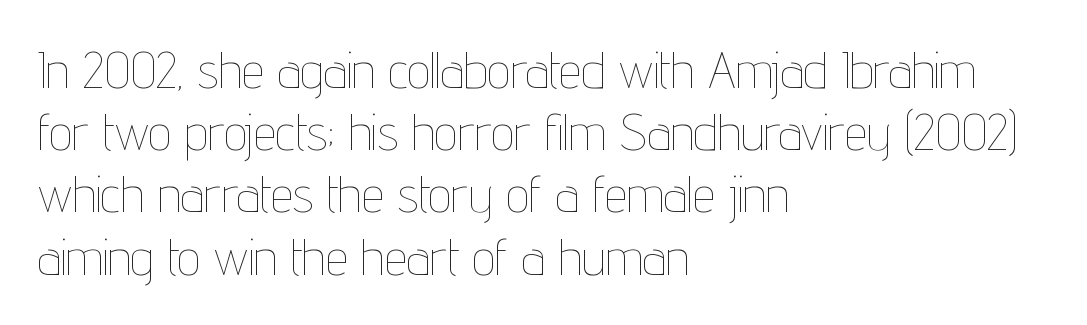
Q: Is the text bold? A: No.
Q: Is the text italic (slanted)? A: No, it is upright.
Q: Is the text underlined? A: No.
Q: How is the paragraph aligned? A: Left-aligned.
Q: Is the spacing between letters normal or unusually wide? A: Normal.
Q: Width (condensed, normal, or wide)? A: Condensed.
Q: Stroke contrast? A: Low.
Q: x-height? A: Medium.
Q: Monospaced? A: No.
